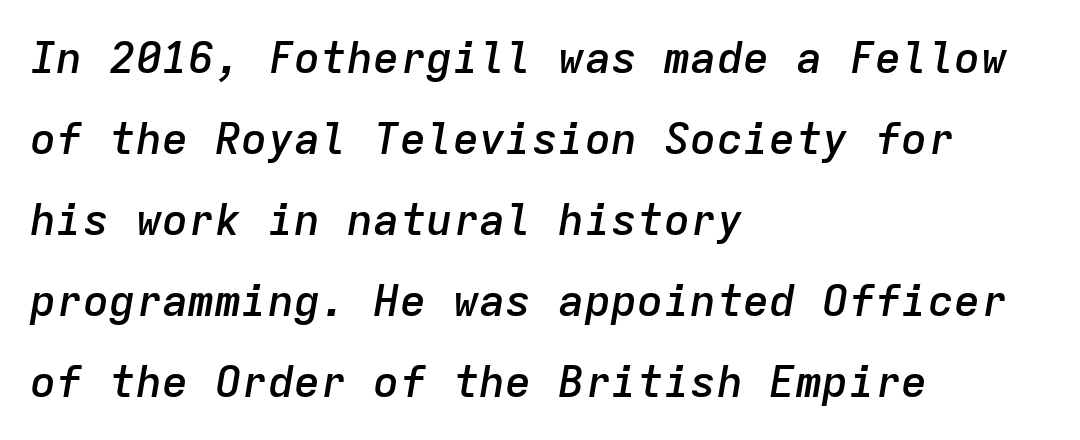
Q: Is the text bold? A: Semi-bold.
Q: Is the text italic (slanted)? A: Yes, it leans right by about 9 degrees.
Q: Is the text underlined? A: No.
Q: How is the paragraph aligned? A: Left-aligned.
Q: Is the spacing between letters normal or unusually wide? A: Normal.
Q: Width (condensed, normal, or wide)? A: Normal.
Q: Stroke contrast? A: Low.
Q: x-height? A: Medium.
Q: Monospaced? A: Yes.
